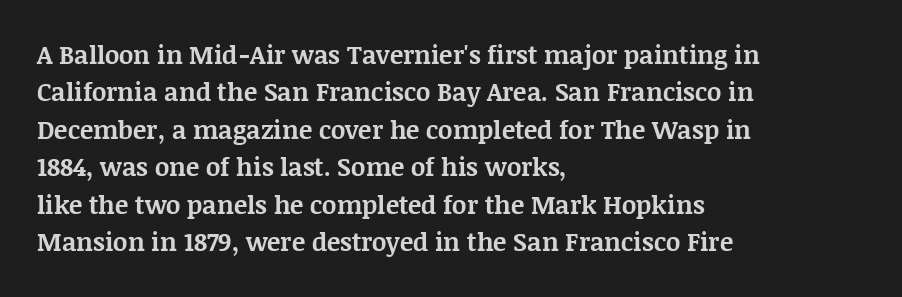
The image shows 25 px bold type, upright; set left-aligned, normal line spacing (1.5x), normal letter spacing, not underlined.
